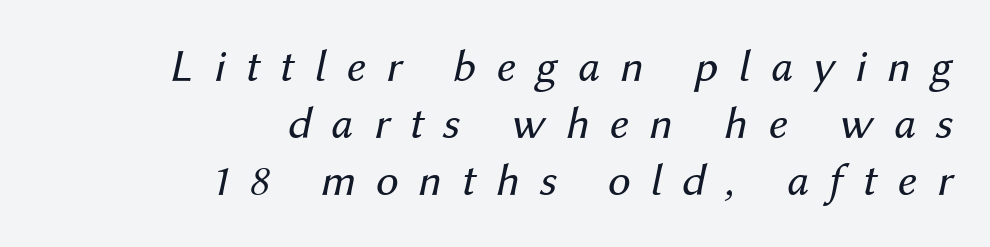
Letters have the restrained weight of plain body copy at most. Is this a fixed-width face? No — the glyphs have proportional, varying widths. The setting favours the right margin, as signatures and pull-quotes sometimes do. Honestly, the letter spacing is so wide it's the main thing you notice. Unmarked baselines from the first word to the last.
